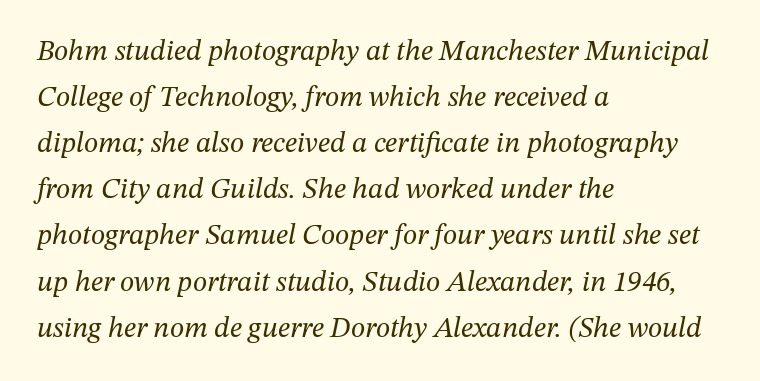
The axis of the letterforms is tilted away from vertical. Clear beneath every line of the passage. Each new line begins a customary step beneath the previous one. Varying glyph widths throughout — classic text-font behaviour. Alignment: flush left. Does the type have serifs? Yes, each stem ends in a small foot.
